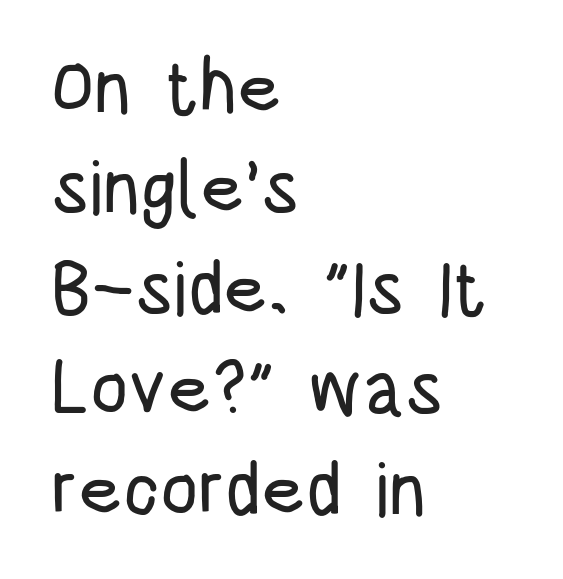
{"serif": "no", "italic": "no", "width": "condensed", "stroke_contrast": "low", "x_height": "large", "monospaced": "no", "underline": "no", "align": "left", "line_spacing": "normal", "line_spacing_ratio": 1.34, "letter_spacing": "normal", "letter_spacing_em": 0.0, "glyph_px": 75}
